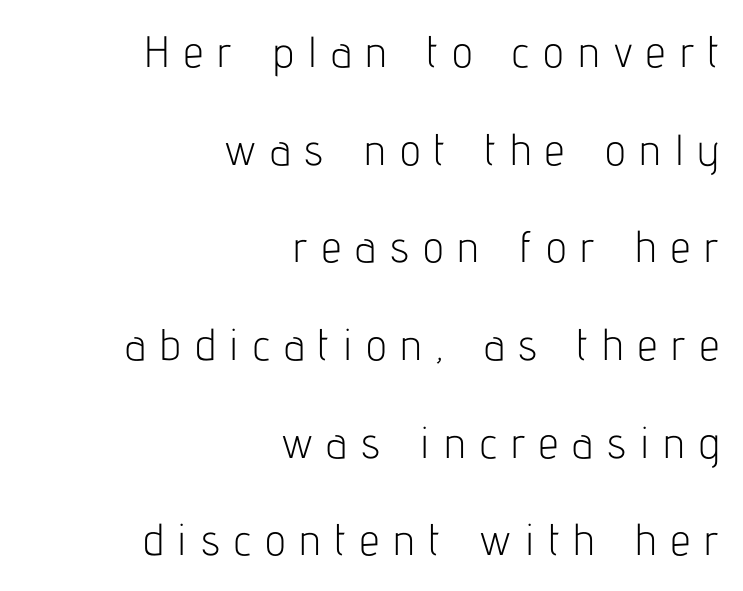
{"serif": "no", "italic": "no", "bold": "no", "weight": "light", "width": "condensed", "stroke_contrast": "low", "x_height": "medium", "monospaced": "no", "underline": "no", "align": "right", "line_spacing": "loose", "line_spacing_ratio": 2.22, "letter_spacing": "wide", "letter_spacing_em": 0.32, "glyph_px": 44}
